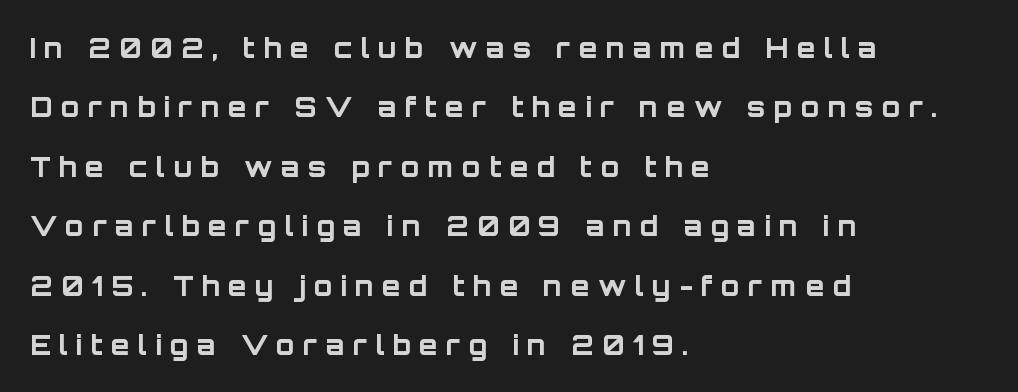
Q: Is the text bold? A: Yes.
Q: Is the text italic (slanted)? A: No, it is upright.
Q: Is the text underlined? A: No.
Q: How is the paragraph aligned? A: Left-aligned.
Q: Is the spacing between letters normal or unusually wide? A: Unusually wide.
Q: Is the spacing between lines tight, normal or loose? A: Loose.
